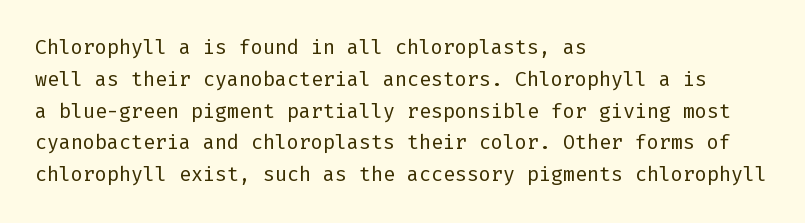
This is not heavy type; no bold has been used. Tracking here is standard; glyphs follow each other at the usual distance. Horizontal bands of white between lines are of average thickness. Underlining? Definitely not there. A student would call this left alignment; a typographer would say flush left, rag right.
